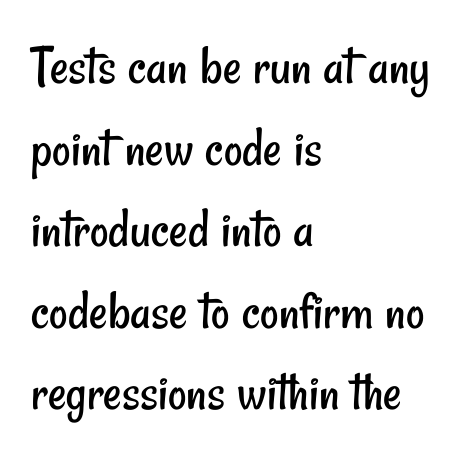
No feet cap the strokes, marking this as sans-serif type. The block of text has a typical density, with ordinary space between rows. The passage shown is typed in a proportional face where columns would drift. The letterforms sit shoulder to shoulder at normal distance. No letter is thick-stroked: the sample isn't bold.
